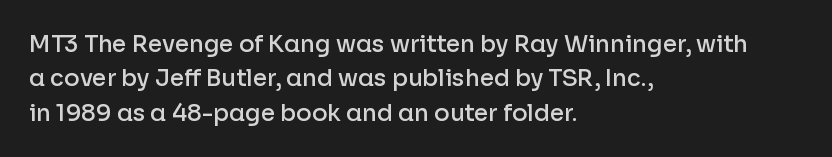
Q: Is the text bold? A: Semi-bold.
Q: Is the text italic (slanted)? A: No, it is upright.
Q: Is the text underlined? A: No.
Q: How is the paragraph aligned? A: Left-aligned.
Q: Is the spacing between letters normal or unusually wide? A: Normal.
Q: Is the spacing between lines tight, normal or loose? A: Normal.
